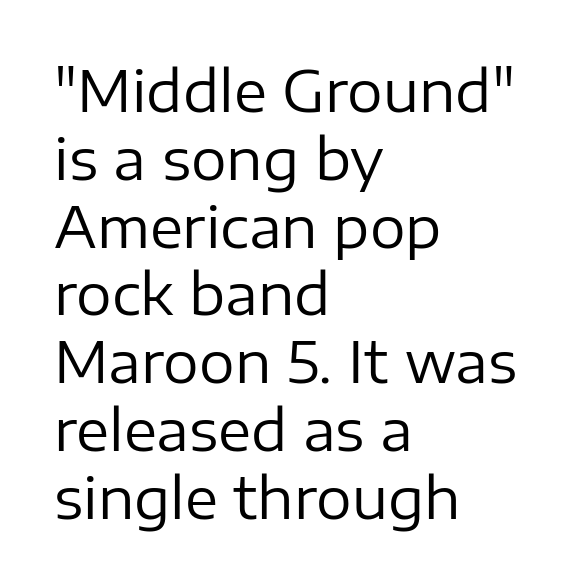
The image shows 56 px regular-weight sans-serif type, upright; set left-aligned, line spacing 1.21x, normal letter spacing, not underlined; low stroke contrast and a medium x-height.
